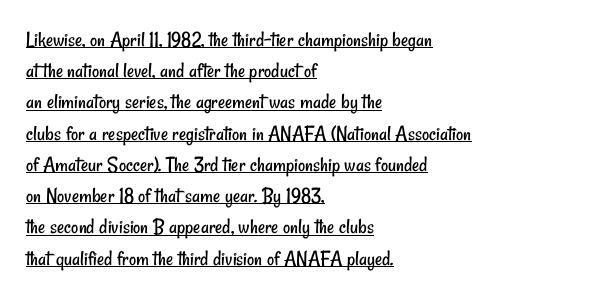
Q: Is the text bold? A: No.
Q: Is the text underlined? A: Yes.
Q: How is the paragraph aligned? A: Left-aligned.
Q: Is the spacing between letters normal or unusually wide? A: Normal.
Q: Is the spacing between lines tight, normal or loose? A: Normal.
